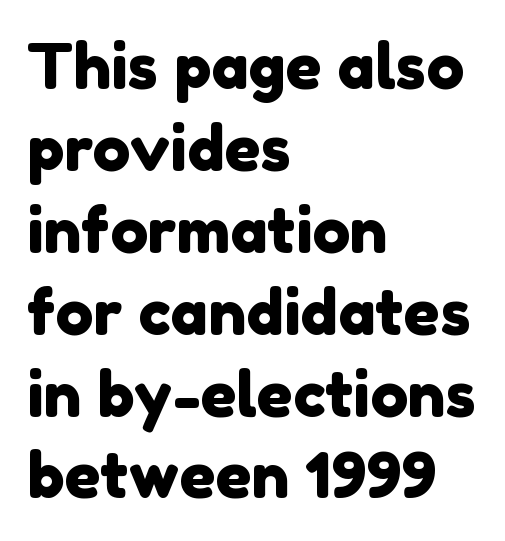
The paragraph shown leans on its left margin. A typesetter would call this zero additional tracking. Serifs: no, the terminals of the letterforms are clean. Note the varied advance widths — an 'i' is clearly narrower than an 'm'. The block of text has a typical density, with ordinary space between rows.
